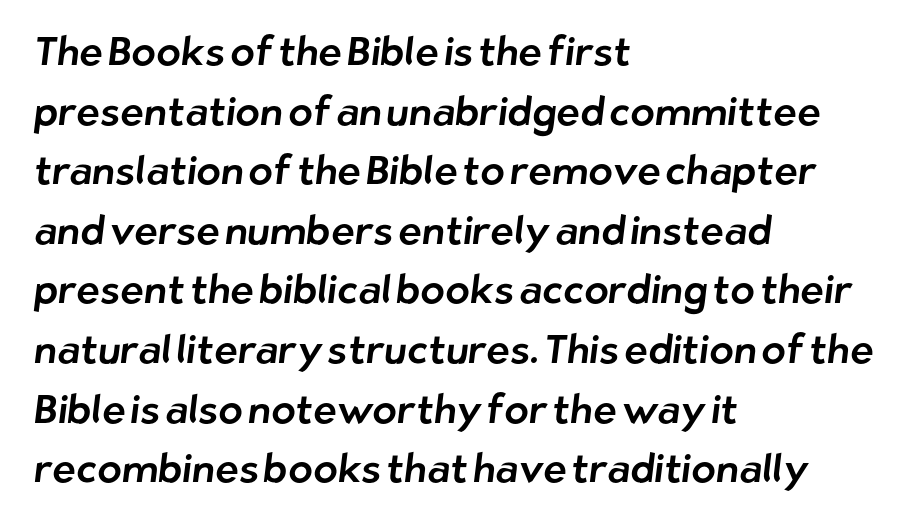
The image shows 40 px sans-serif type; set left-aligned, normal line spacing (1.49x), normal letter spacing, not underlined; low stroke contrast and a medium x-height.
